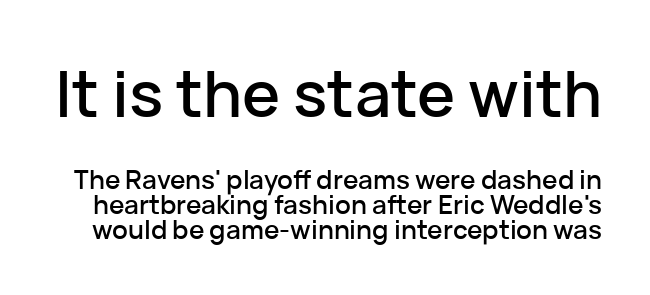
The image shows 64 px sans-serif type, upright; set tight line spacing (0.96x), normal letter spacing, not underlined; the first (top) block is 2.46x larger; low stroke contrast and a medium x-height.
